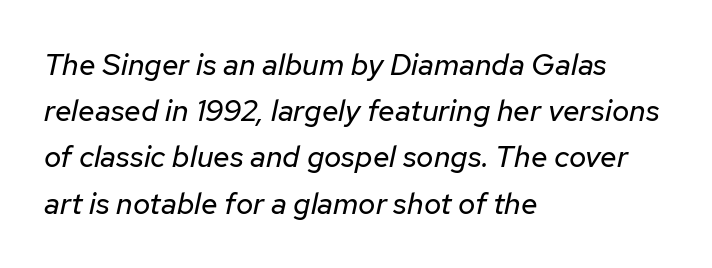
{"italic": "yes", "lean": "right", "slant_degrees": 12, "bold": "no", "weight": "regular", "width": "normal", "stroke_contrast": "low", "x_height": "medium", "monospaced": "no", "underline": "no", "align": "left", "line_spacing": "normal", "line_spacing_ratio": 1.54, "letter_spacing": "normal", "letter_spacing_em": 0.0, "glyph_px": 30}
